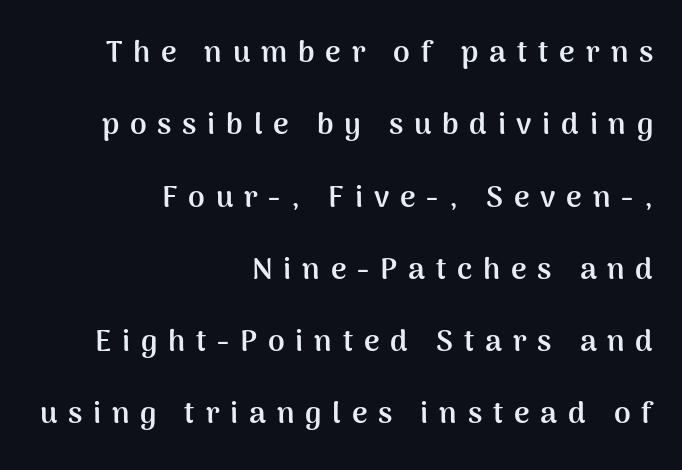
The image shows 30 px semibold sans-serif type, upright; set right-aligned, loose line spacing (2.41x), unusually wide letter spacing (+0.36 em), not underlined; medium stroke contrast and a medium x-height.
